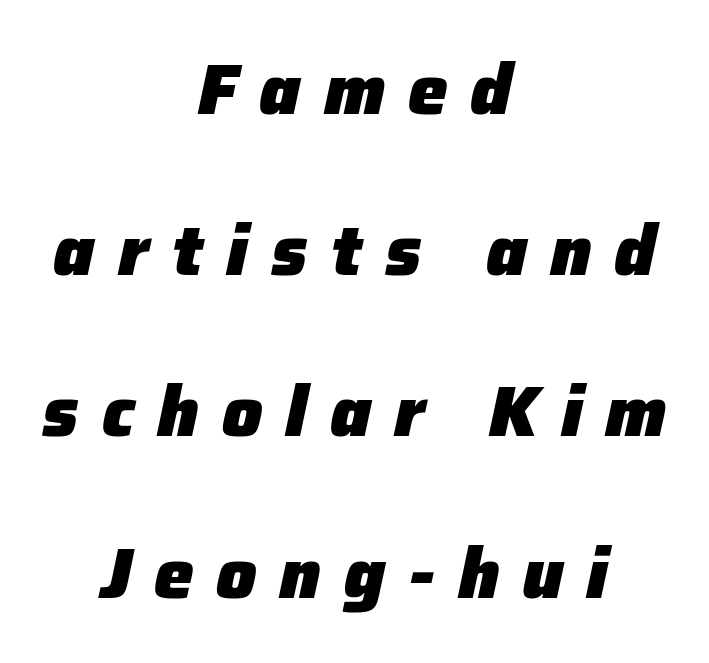
The space directly below the letters is spotless. Compared with typical paragraphs, the rows here are farther apart. The axis of the letterforms is tilted away from vertical. The strokes are fattened all the way to bold. The letters advance in unequal steps, a hallmark of proportional type. The text block is weighted toward neither margin, spreading evenly from the middle.
